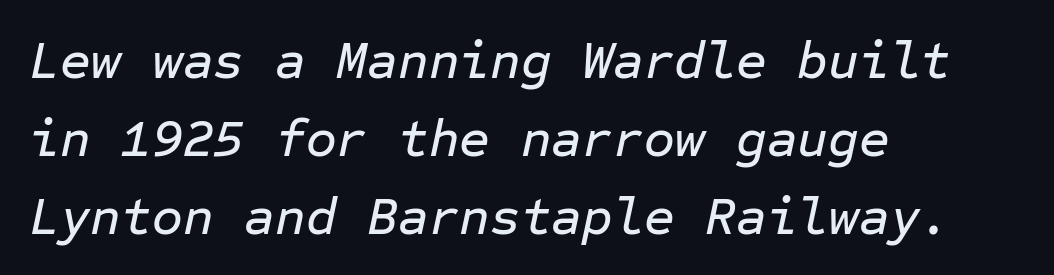
The image shows 53 px text type, italic (leaning right), monospaced; set left-aligned, normal line spacing (1.47x), normal letter spacing, not underlined; low stroke contrast and a medium x-height.
